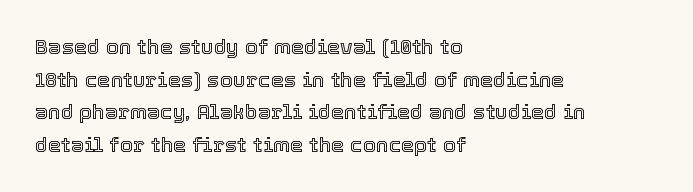
Q: Is the text italic (slanted)? A: No, it is upright.
Q: Is the text underlined? A: No.
Q: How is the paragraph aligned? A: Left-aligned.
Q: Is the spacing between letters normal or unusually wide? A: Normal.
Q: Is the spacing between lines tight, normal or loose? A: Normal.
